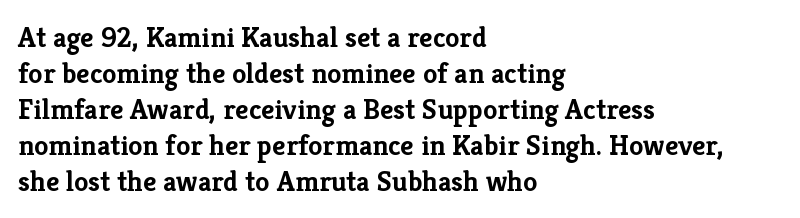
The image shows 29 px semibold serif type, upright; set left-aligned, line spacing 1.24x, normal letter spacing, not underlined; low stroke contrast and a medium x-height.
